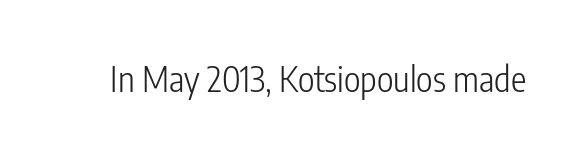
The image shows 35 px light, condensed sans-serif type, upright; set normal letter spacing, not underlined; low stroke contrast and a medium x-height.
